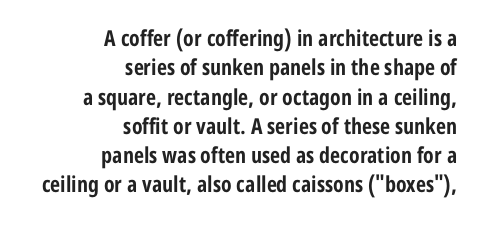
The image shows 22 px bold type, upright; set right-aligned, normal line spacing (1.33x), normal letter spacing, not underlined.
